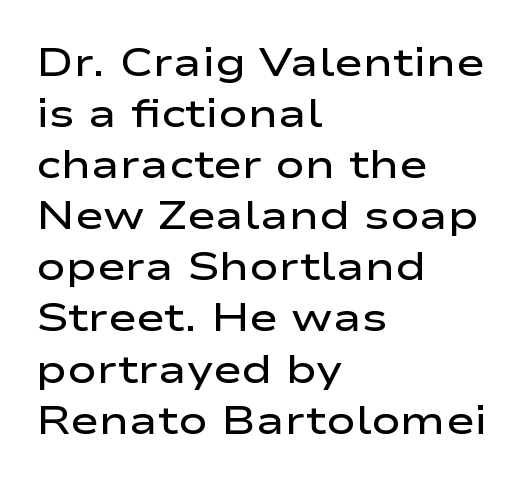
{"serif": "no", "italic": "no", "bold": "semi", "weight": "semibold", "width": "wide", "stroke_contrast": "low", "x_height": "medium", "monospaced": "no", "underline": "no", "align": "left", "line_spacing": "normal", "line_spacing_ratio": 1.31, "letter_spacing": "normal", "letter_spacing_em": 0.0, "glyph_px": 39}
